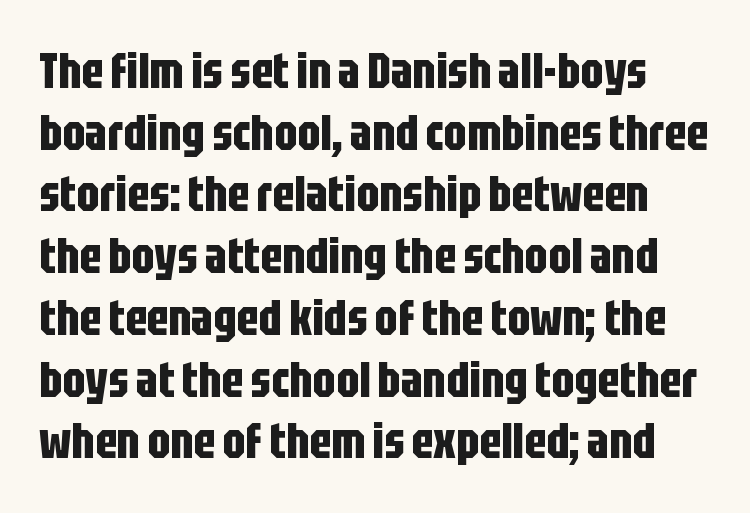
Q: Is the text bold? A: Yes.
Q: Is the text italic (slanted)? A: No, it is upright.
Q: Is the typeface a serif or a sans-serif typeface? A: Sans-serif.
Q: Is the text underlined? A: No.
Q: Is the spacing between letters normal or unusually wide? A: Normal.
Q: Is the spacing between lines tight, normal or loose? A: Normal.
Q: Width (condensed, normal, or wide)? A: Condensed.
Q: Stroke contrast? A: Low.
Q: x-height? A: Large.
Q: Monospaced? A: No.
